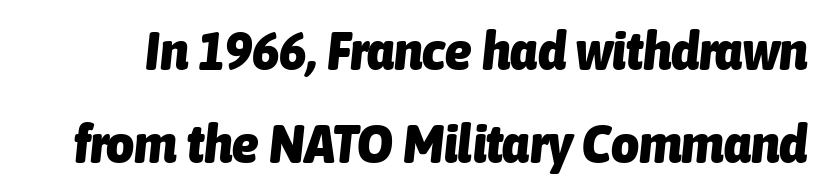
{"italic": "yes", "lean": "right", "slant_degrees": 6, "bold": "yes", "weight": "heavy", "width": "condensed", "stroke_contrast": "low", "x_height": "medium", "monospaced": "no", "underline": "no", "line_spacing_ratio": 1.73, "letter_spacing": "normal", "letter_spacing_em": 0.0, "glyph_px": 54}
